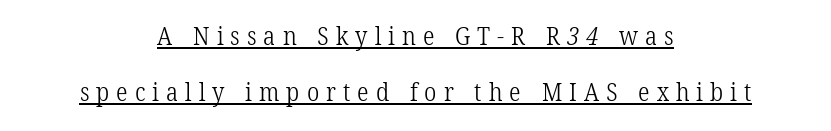
The image shows 26 px text type; set centered, loose line spacing (2.15x), unusually wide letter spacing (+0.27 em), underlined.
